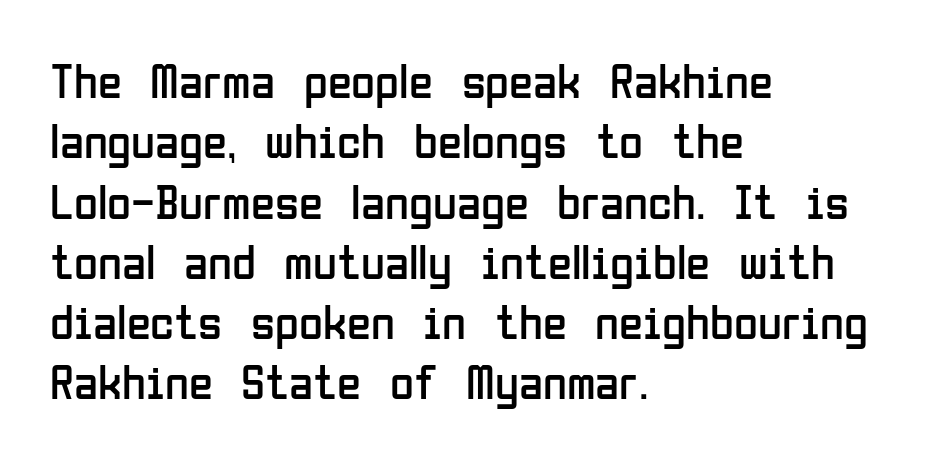
The image shows 49 px regular-weight, condensed sans-serif type, upright; set left-aligned, line spacing 1.23x, normal letter spacing, not underlined; low stroke contrast and a medium x-height.
